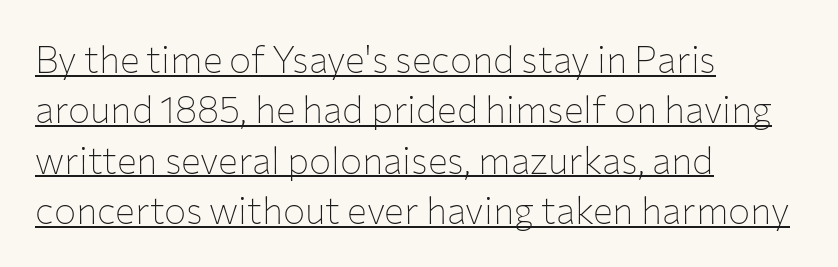
{"serif": "no", "italic": "no", "bold": "no", "weight": "thin", "width": "normal", "stroke_contrast": "low", "x_height": "medium", "monospaced": "no", "underline": "yes", "align": "left", "line_spacing": "normal", "line_spacing_ratio": 1.36, "letter_spacing": "normal", "letter_spacing_em": 0.0, "glyph_px": 37}
